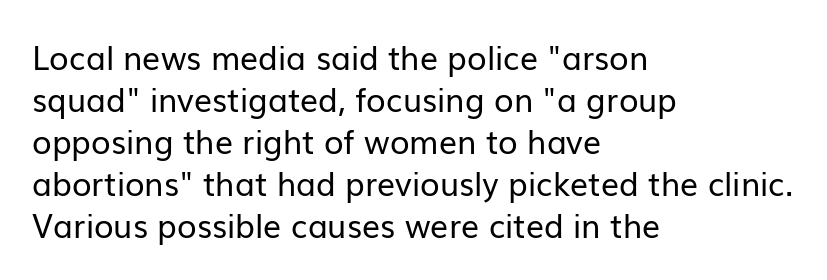
{"serif": "no", "italic": "no", "bold": "no", "weight": "regular", "width": "normal", "stroke_contrast": "low", "x_height": "medium", "monospaced": "no", "underline": "no", "align": "left", "line_spacing": "normal", "line_spacing_ratio": 1.31, "letter_spacing": "normal", "letter_spacing_em": 0.0, "glyph_px": 32}
